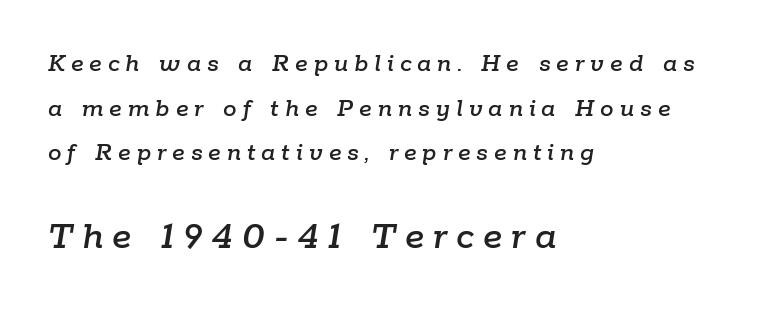
Q: Is the text italic (slanted)? A: Yes, it leans right by about 9 degrees.
Q: Is the text underlined? A: No.
Q: How is the paragraph aligned? A: Left-aligned.
Q: Is the spacing between letters normal or unusually wide? A: Unusually wide.
Q: Is the spacing between lines tight, normal or loose? A: Normal.
Q: Which block of text is set in a larger size, the first (top) or the second (bottom)? A: The second (bottom) one.
Q: Width (condensed, normal, or wide)? A: Normal.
Q: Stroke contrast? A: Low.
Q: x-height? A: Medium.
Q: Monospaced? A: No.
